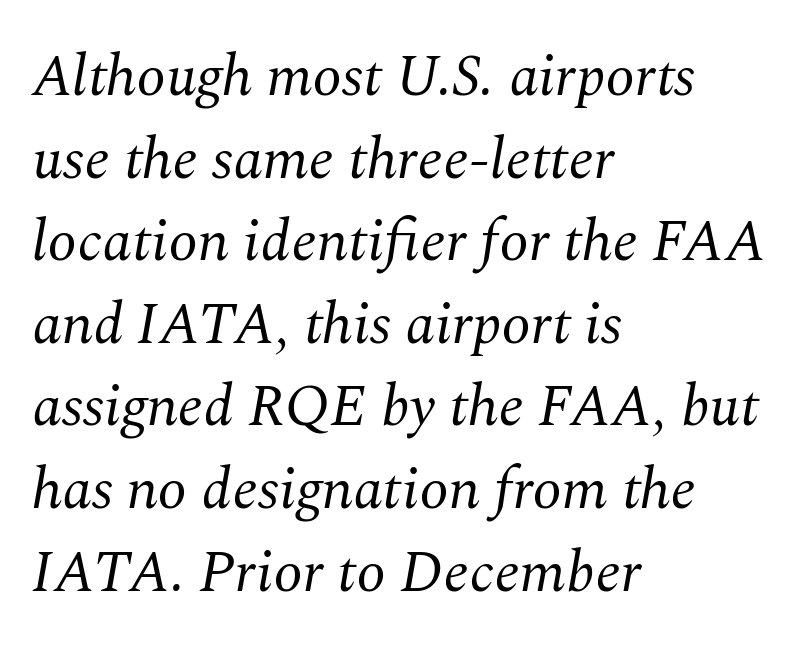
Q: Is the text bold? A: No.
Q: Is the text italic (slanted)? A: Yes, it leans right by about 10 degrees.
Q: Is the typeface a serif or a sans-serif typeface? A: Serif.
Q: Is the text underlined? A: No.
Q: How is the paragraph aligned? A: Left-aligned.
Q: Is the spacing between letters normal or unusually wide? A: Normal.
Q: Is the spacing between lines tight, normal or loose? A: Normal.
Q: Width (condensed, normal, or wide)? A: Normal.
Q: Stroke contrast? A: Medium.
Q: x-height? A: Medium.
Q: Monospaced? A: No.
